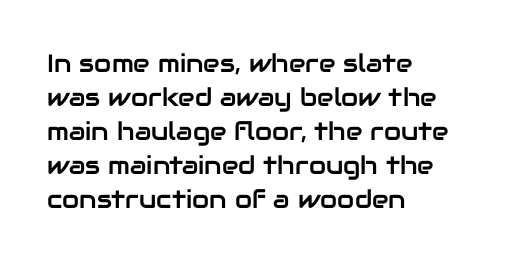
These lines were composed using upright roman letters. Line beginnings align vertically; line endings do not. Quick note: underline off. Nobody touched the tracking dial on this one. Leading matches the norm, producing a regular column.
